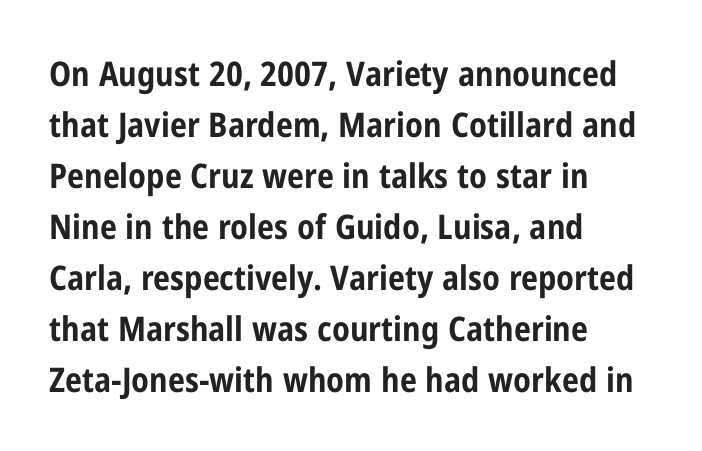
{"serif": "no", "italic": "no", "bold": "yes", "weight": "bold", "width": "condensed", "stroke_contrast": "low", "x_height": "medium", "monospaced": "no", "underline": "no", "align": "left", "line_spacing": "normal", "line_spacing_ratio": 1.5, "letter_spacing": "normal", "letter_spacing_em": 0.0, "glyph_px": 34}
